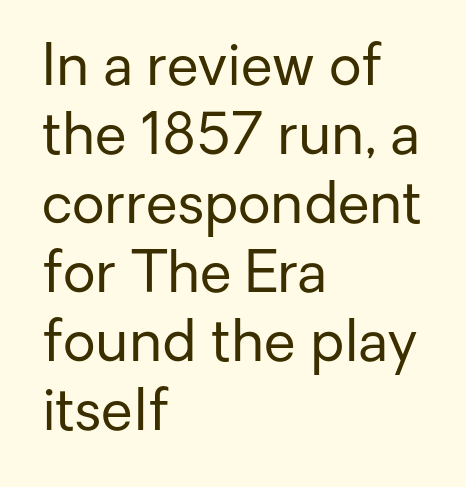
Q: Is the text bold? A: No.
Q: Is the text italic (slanted)? A: No, it is upright.
Q: Is the typeface a serif or a sans-serif typeface? A: Sans-serif.
Q: Is the text underlined? A: No.
Q: How is the paragraph aligned? A: Left-aligned.
Q: Is the spacing between letters normal or unusually wide? A: Normal.
Q: Width (condensed, normal, or wide)? A: Normal.
Q: Stroke contrast? A: Low.
Q: x-height? A: Medium.
Q: Monospaced? A: No.
